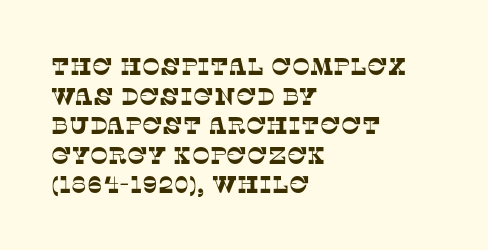
The image shows 24 px text type; set left-aligned, line spacing 1.23x, normal letter spacing, not underlined.
